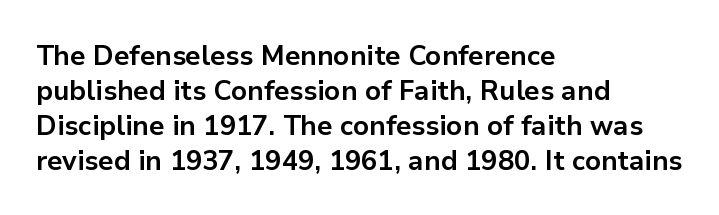
{"italic": "no", "bold": "yes", "underline": "no", "align": "left", "line_spacing": "normal", "line_spacing_ratio": 1.3, "letter_spacing": "normal", "letter_spacing_em": 0.0, "glyph_px": 27}
